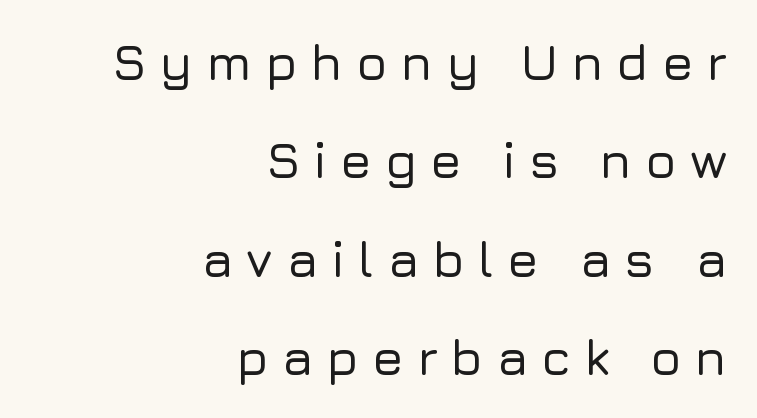
Q: Is the text italic (slanted)? A: No, it is upright.
Q: Is the typeface a serif or a sans-serif typeface? A: Sans-serif.
Q: Is the text underlined? A: No.
Q: How is the paragraph aligned? A: Right-aligned.
Q: Is the spacing between letters normal or unusually wide? A: Unusually wide.
Q: Is the spacing between lines tight, normal or loose? A: Loose.
Q: Width (condensed, normal, or wide)? A: Normal.
Q: Stroke contrast? A: Low.
Q: x-height? A: Medium.
Q: Monospaced? A: No.
